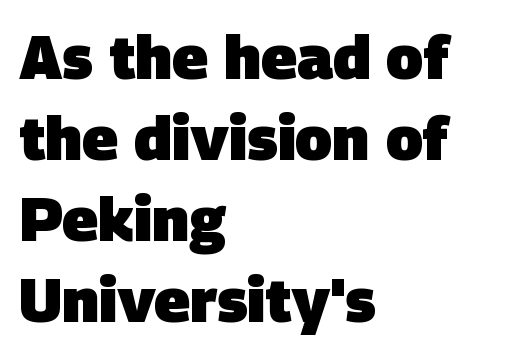
{"serif": "no", "bold": "yes", "weight": "heavy", "width": "normal", "stroke_contrast": "low", "x_height": "large", "monospaced": "no", "underline": "no", "align": "left", "line_spacing": "normal", "line_spacing_ratio": 1.33, "letter_spacing": "normal", "letter_spacing_em": 0.0, "glyph_px": 61}
